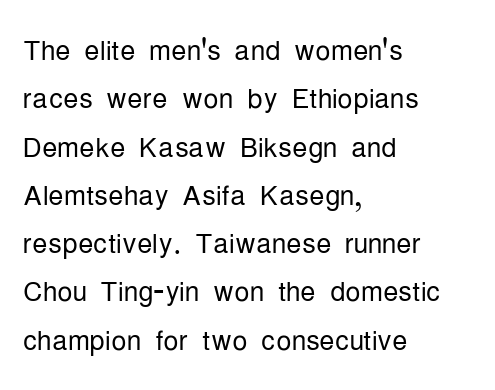
{"serif": "no", "italic": "no", "bold": "no", "weight": "light", "width": "condensed", "stroke_contrast": "low", "x_height": "medium", "monospaced": "no", "underline": "no", "align": "left", "line_spacing": "normal", "line_spacing_ratio": 1.27, "letter_spacing": "normal", "letter_spacing_em": 0.0, "glyph_px": 38}
